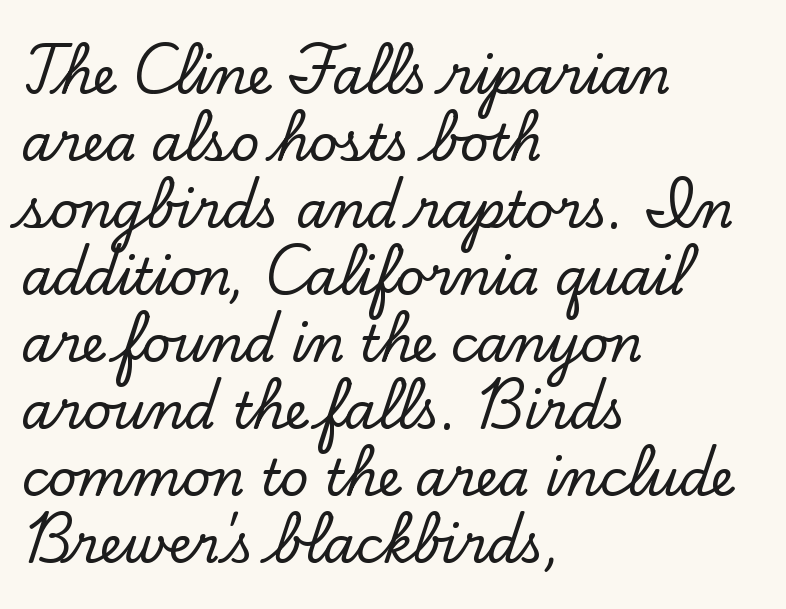
Note: serifs present on the glyphs. A typesetter would call this proportional, since set widths differ per character. The face used here is rendered with its standard letterfit. The baseline area is clear.
